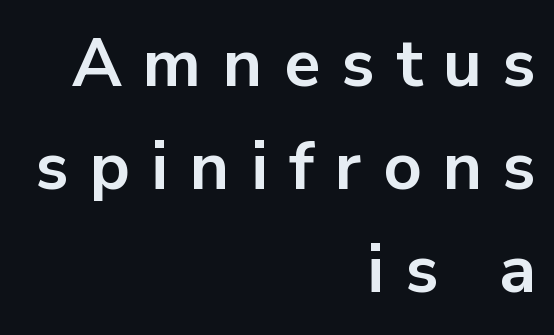
The image shows 67 px bold sans-serif type, upright; set right-aligned, normal line spacing (1.54x), unusually wide letter spacing (+0.32 em), not underlined; low stroke contrast and a medium x-height.
